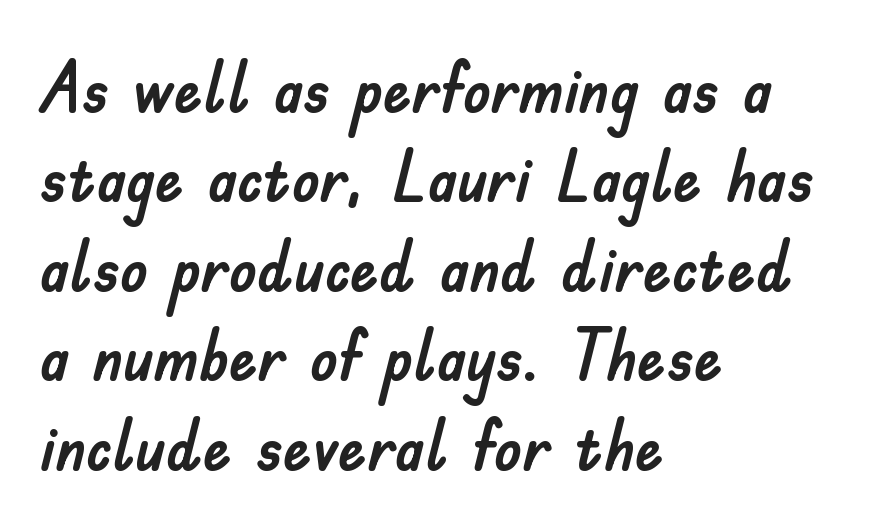
The image shows 71 px sans-serif type; set left-aligned, normal line spacing (1.26x), normal letter spacing, not underlined; low stroke contrast and a small x-height.
